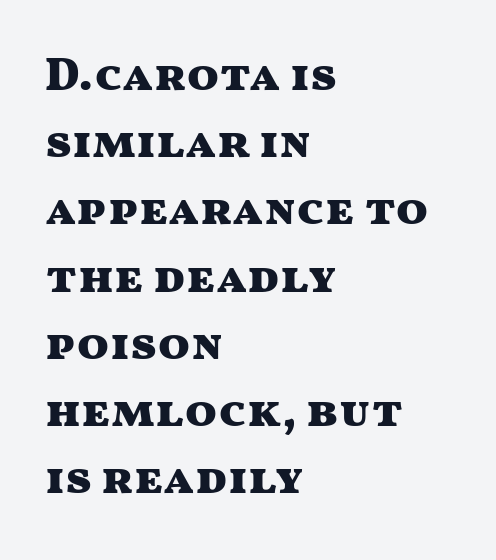
{"serif": "no", "italic": "no", "bold": "yes", "weight": "heavy", "width": "wide", "stroke_contrast": "medium", "x_height": "medium", "monospaced": "no", "underline": "no", "align": "left", "line_spacing": "normal", "line_spacing_ratio": 1.43, "letter_spacing": "normal", "letter_spacing_em": 0.0, "glyph_px": 47}
